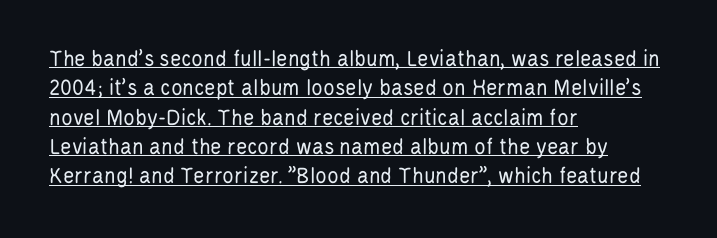
Weight: in the light-to-regular range. The letters sit at their default tracking, neither squeezed nor spread. The face used here appears with an underline applied. Posture: vertical.
